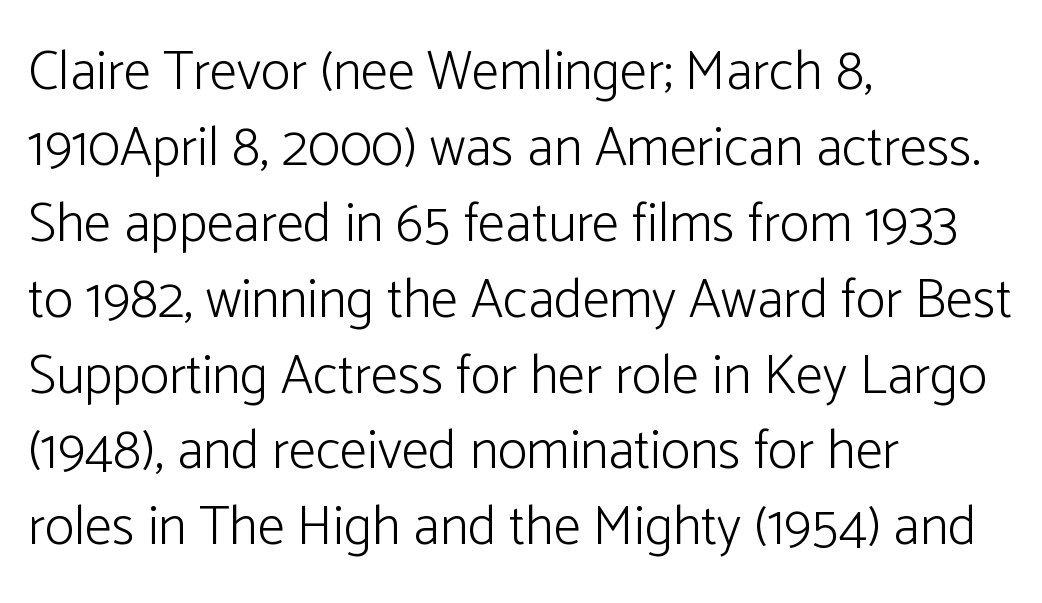
{"serif": "no", "italic": "no", "bold": "no", "weight": "light", "width": "normal", "stroke_contrast": "low", "x_height": "medium", "monospaced": "no", "underline": "no", "align": "left", "line_spacing": "normal", "line_spacing_ratio": 1.38, "letter_spacing": "normal", "letter_spacing_em": 0.0, "glyph_px": 55}
